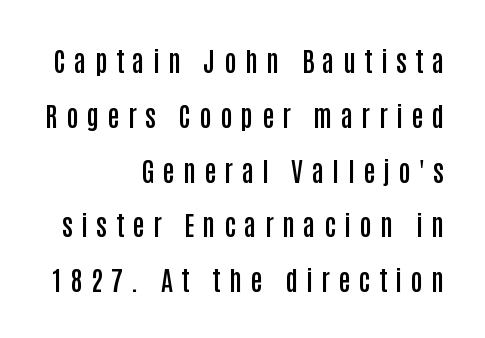
{"italic": "no", "bold": "semi", "underline": "no", "align": "right", "line_spacing": "loose", "line_spacing_ratio": 2.03, "letter_spacing": "wide", "letter_spacing_em": 0.31, "glyph_px": 27}
